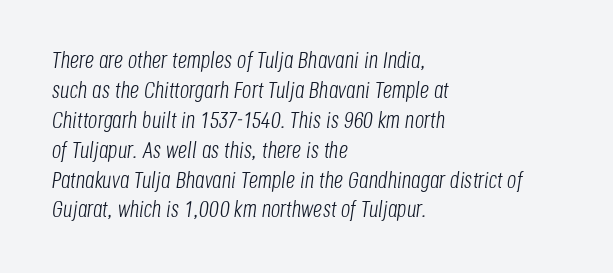
{"italic": "yes", "lean": "right", "slant_degrees": 8, "bold": "no", "underline": "no", "align": "left", "line_spacing": "normal", "line_spacing_ratio": 1.3, "letter_spacing": "normal", "letter_spacing_em": 0.0, "glyph_px": 23}
